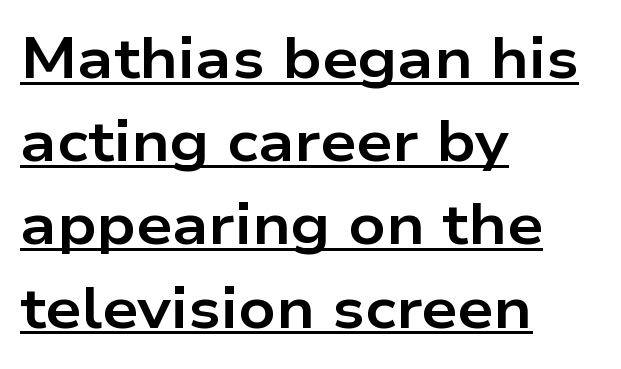
Q: Is the text bold? A: Yes.
Q: Is the text italic (slanted)? A: No, it is upright.
Q: Is the typeface a serif or a sans-serif typeface? A: Sans-serif.
Q: Is the text underlined? A: Yes.
Q: How is the paragraph aligned? A: Left-aligned.
Q: Is the spacing between letters normal or unusually wide? A: Normal.
Q: Is the spacing between lines tight, normal or loose? A: Normal.
Q: Width (condensed, normal, or wide)? A: Wide.
Q: Stroke contrast? A: Low.
Q: x-height? A: Medium.
Q: Monospaced? A: No.
